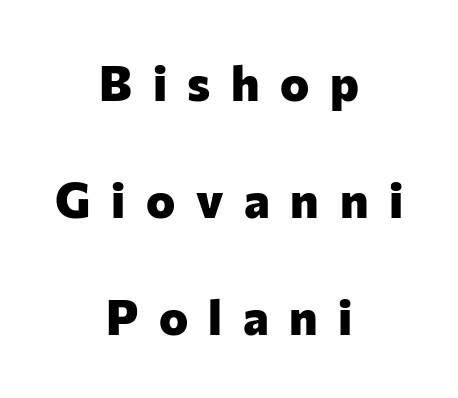
The image shows 49 px heavy sans-serif type, upright; set centered, loose line spacing (2.39x), unusually wide letter spacing (+0.42 em), not underlined; low stroke contrast and a medium x-height.
